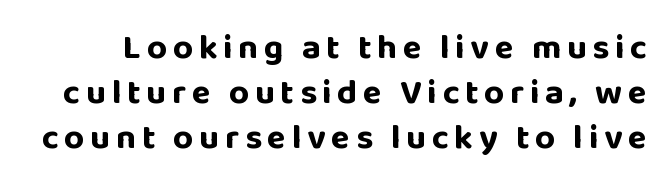
{"serif": "no", "italic": "no", "bold": "yes", "weight": "bold", "width": "normal", "stroke_contrast": "low", "x_height": "large", "monospaced": "no", "underline": "no", "line_spacing": "normal", "line_spacing_ratio": 1.28, "glyph_px": 35}
